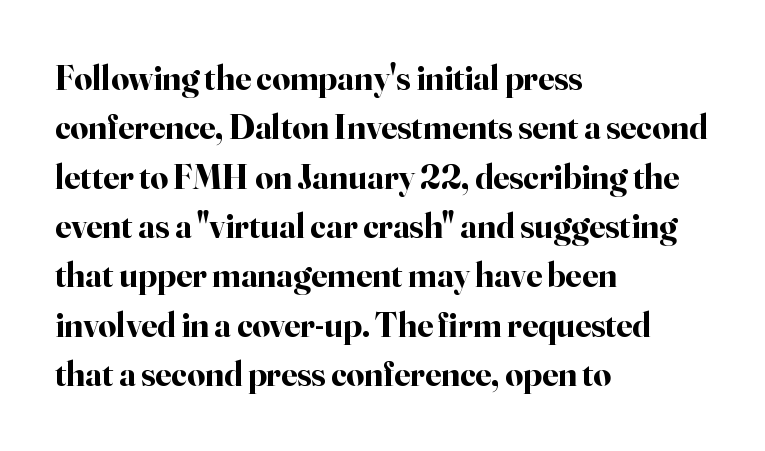
The image shows 35 px bold serif type, upright; set left-aligned, normal line spacing (1.41x), normal letter spacing, not underlined; high stroke contrast and a small x-height.
